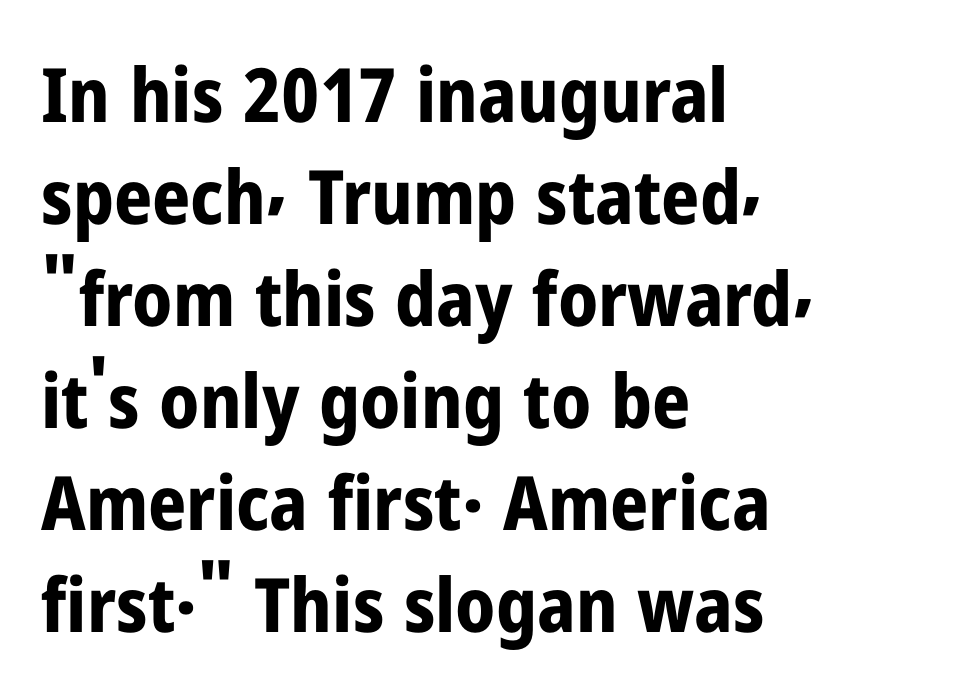
This is the regular roman posture of the typeface. Emphasis by weight is at full strength: bold. Honestly, the letter spacing is just normal — you wouldn't notice it. Lines of text with bare space underneath. This rendering employs a face without finishing strokes, i.e., a sans-serif. The lines sit at an ordinary, default distance from one another.
